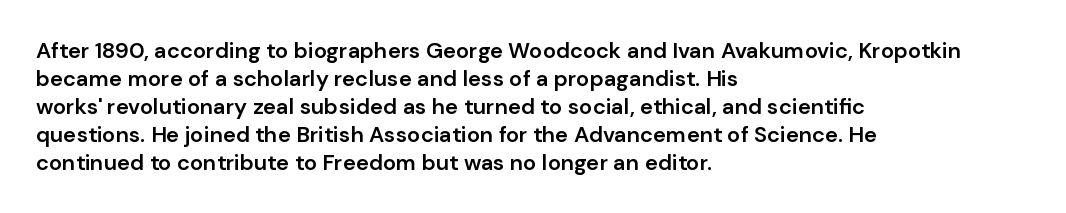
Regular leading. Is there any slant? The stems are plumb. You could call the tracking neutral — neither tight nor loose. A bare baseline throughout the passage.
